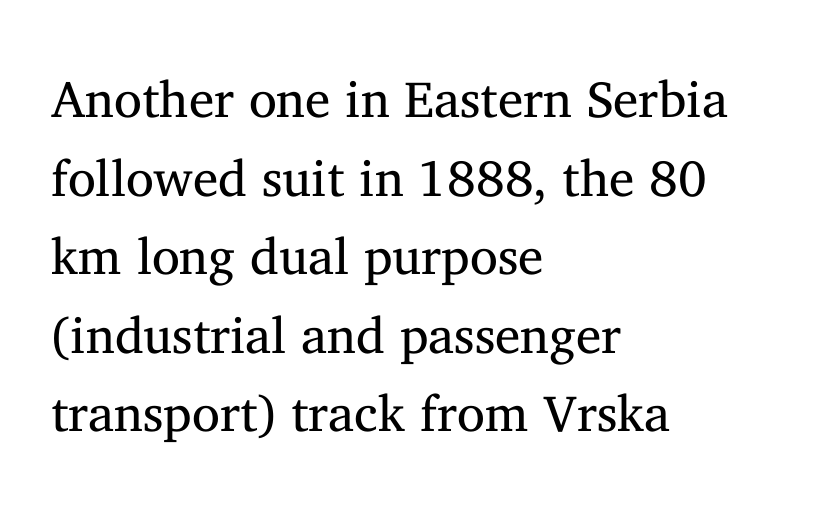
Q: Is the text bold? A: No.
Q: Is the text italic (slanted)? A: No, it is upright.
Q: Is the typeface a serif or a sans-serif typeface? A: Serif.
Q: Is the text underlined? A: No.
Q: How is the paragraph aligned? A: Left-aligned.
Q: Is the spacing between letters normal or unusually wide? A: Normal.
Q: Is the spacing between lines tight, normal or loose? A: Normal.
Q: Width (condensed, normal, or wide)? A: Normal.
Q: Stroke contrast? A: Medium.
Q: x-height? A: Medium.
Q: Monospaced? A: No.
